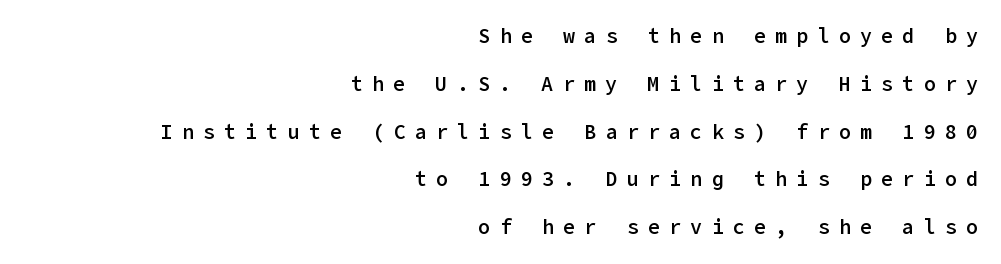
{"italic": "no", "bold": "semi", "underline": "no", "align": "right", "line_spacing": "loose", "line_spacing_ratio": 2.39, "letter_spacing": "wide", "letter_spacing_em": 0.46, "glyph_px": 20}
